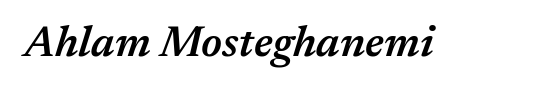
Weight: semibold (demi). The glyphs look as if they've been sheared to an angle. Descender tails drop into unmarked territory. This sample uses plain, unmodified letter spacing. Spacing verdict: proportional, widths tailored to each character.
